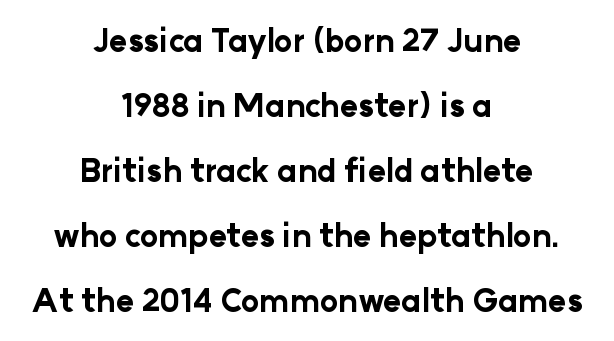
{"serif": "no", "italic": "no", "bold": "yes", "weight": "bold", "width": "normal", "stroke_contrast": "low", "x_height": "medium", "monospaced": "no", "underline": "no", "align": "center", "line_spacing": "loose", "line_spacing_ratio": 2.1, "letter_spacing": "normal", "letter_spacing_em": 0.0, "glyph_px": 31}
